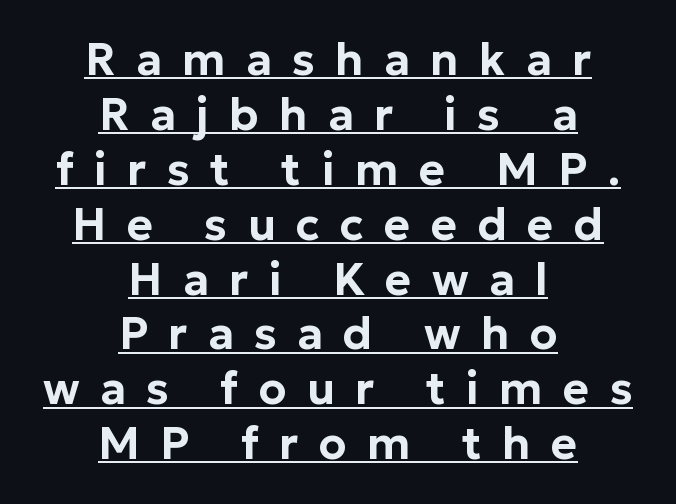
The image shows 45 px sans-serif type, upright; set centered, line spacing 1.22x, unusually wide letter spacing (+0.45 em), underlined; low stroke contrast and a medium x-height.
